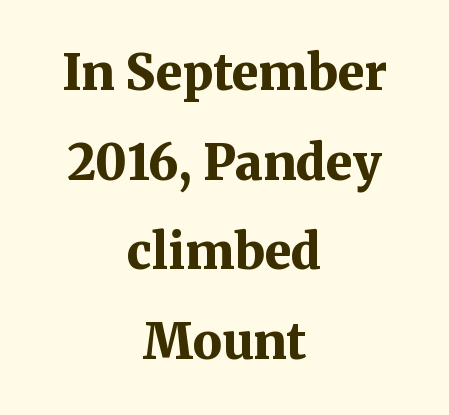
{"serif": "yes", "italic": "no", "bold": "yes", "weight": "bold", "width": "normal", "stroke_contrast": "medium", "x_height": "medium", "monospaced": "no", "underline": "no", "align": "center", "line_spacing_ratio": 1.83, "letter_spacing": "normal", "letter_spacing_em": 0.0, "glyph_px": 49}
